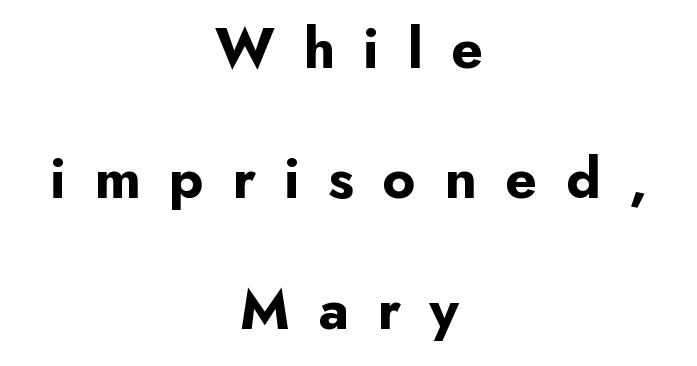
{"serif": "no", "italic": "no", "bold": "yes", "weight": "bold", "width": "normal", "stroke_contrast": "low", "x_height": "small", "monospaced": "no", "underline": "no", "align": "center", "line_spacing": "loose", "line_spacing_ratio": 2.25, "letter_spacing": "wide", "letter_spacing_em": 0.49, "glyph_px": 58}
